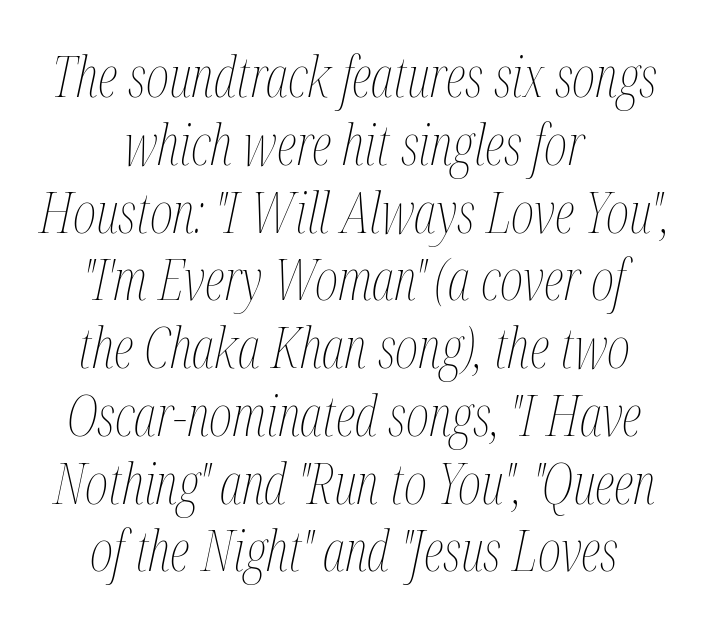
Tracking value appears to be zero — textbook default spacing. Stroke thickness stays within the range of a standard reading face or lighter. Looks like regular typesetting: each glyph gets only the width it needs. Underline: absent.
